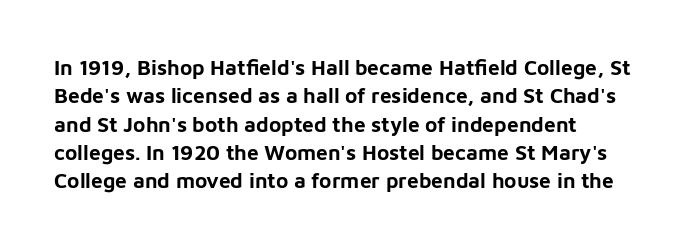
The image shows 21 px bold type, upright; set left-aligned, normal line spacing (1.35x), normal letter spacing, not underlined.
